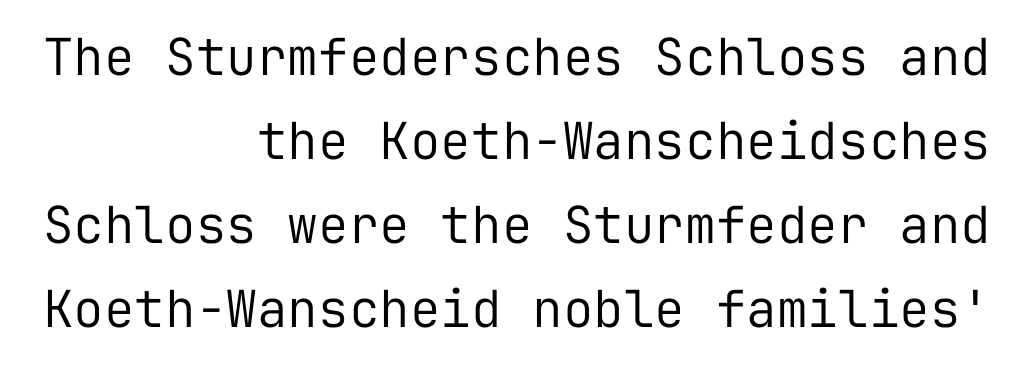
Students, note that the glyphs here touch the page at normal intervals. Is this a heavy cut? Hardly; it is regular or lighter. Quick note: underline off. The rendering uses typewriter-style spacing with identical character cells. The lines are quadded right. Notice how the stems are strictly vertical — no italics here.
